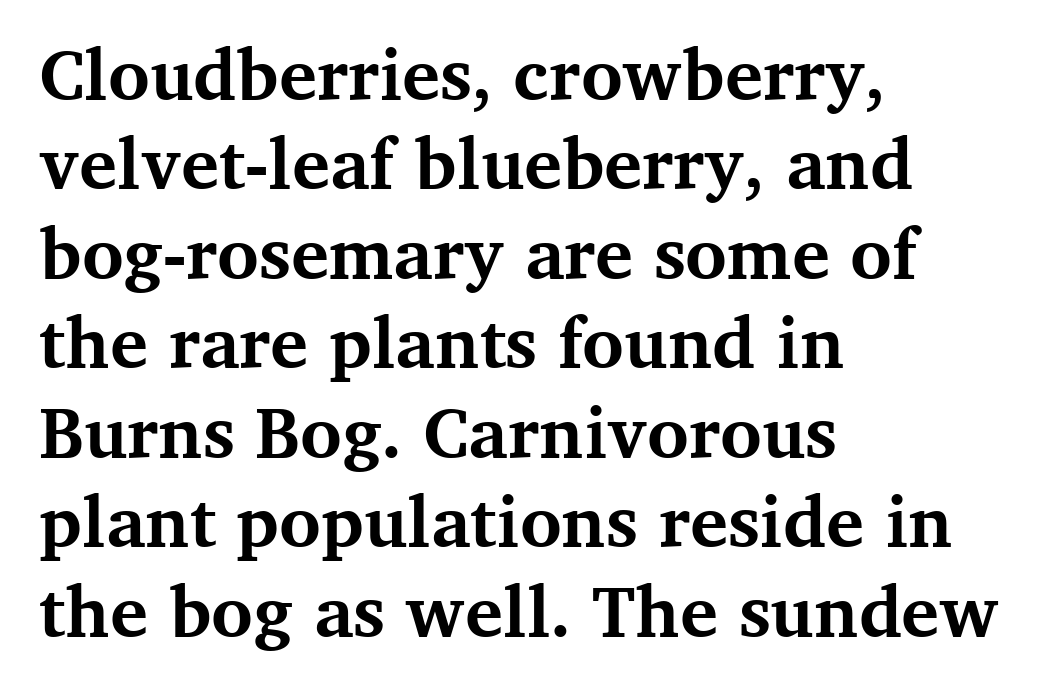
{"serif": "yes", "italic": "no", "bold": "yes", "weight": "bold", "width": "normal", "stroke_contrast": "medium", "x_height": "medium", "monospaced": "no", "underline": "no", "align": "left", "line_spacing": "normal", "line_spacing_ratio": 1.26, "letter_spacing": "normal", "letter_spacing_em": 0.0, "glyph_px": 71}
